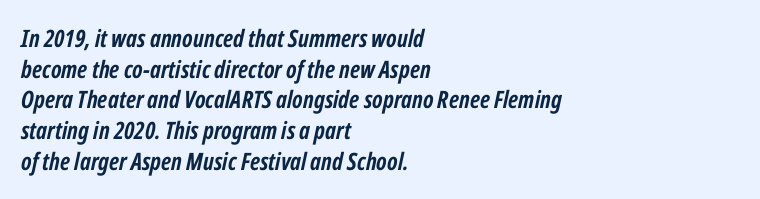
Heft: maximum for text — a bold. It's the slanting kind of type. No extra tracking has been applied to these lines. Words float on clear page, feet unadorned. Horizontal alignment here is leftward, the default for most running prose. The designer left line spacing at the default.
